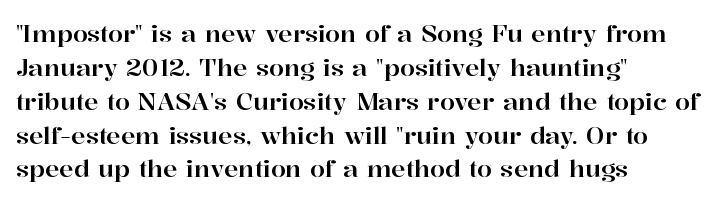
Q: Is the text italic (slanted)? A: No, it is upright.
Q: Is the text underlined? A: No.
Q: How is the paragraph aligned? A: Left-aligned.
Q: Is the spacing between letters normal or unusually wide? A: Normal.
Q: Is the spacing between lines tight, normal or loose? A: Normal.
